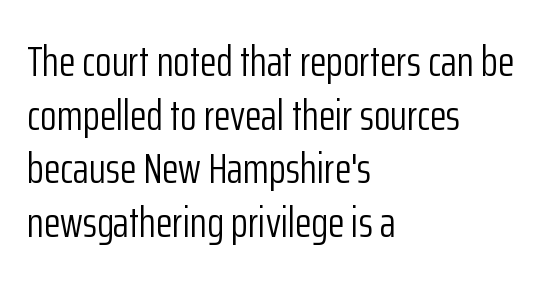
Check under the words: just untouched page. Each letter keeps its own natural width here, so spacing adapts to shape. A normal amount of white space separates one row of letters from the next. The letters look calm and open, with moderate or lighter stems. In CSS terms this would be text-align: left.
